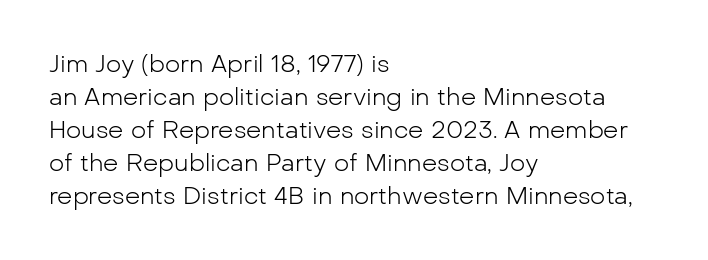
These lines stack with their left ends in a neat column. Letters rest on an invisible, unmarked baseline. The lines sit at an ordinary, default distance from one another. The type sits square on the baseline with zero lean. No letter is thick-stroked: the sample isn't bold. Default kerning and tracking; the words read as compact shapes.
